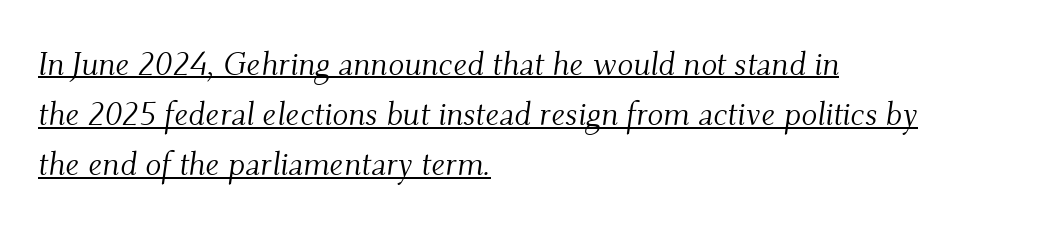
Q: Is the text bold? A: No.
Q: Is the text italic (slanted)? A: Yes, it leans right by about 9 degrees.
Q: Is the typeface a serif or a sans-serif typeface? A: Serif.
Q: Is the text underlined? A: Yes.
Q: How is the paragraph aligned? A: Left-aligned.
Q: Is the spacing between letters normal or unusually wide? A: Normal.
Q: Is the spacing between lines tight, normal or loose? A: Normal.
Q: Width (condensed, normal, or wide)? A: Normal.
Q: Stroke contrast? A: Medium.
Q: x-height? A: Small.
Q: Monospaced? A: No.
